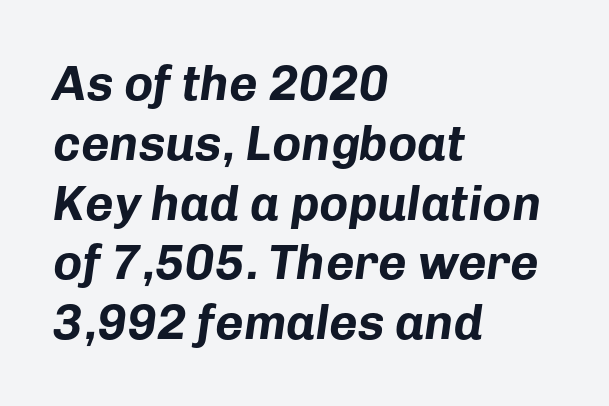
The image shows 49 px bold type, italic (leaning right); set left-aligned, line spacing 1.22x, normal letter spacing, not underlined; low stroke contrast and a medium x-height.
